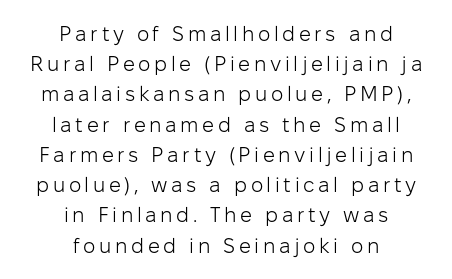
The image shows 21 px text type, upright; set centered, normal line spacing (1.44x), not underlined.
